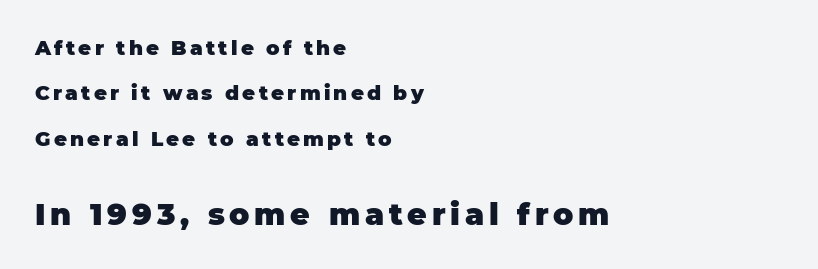
Q: Is the text bold? A: Yes.
Q: Is the text italic (slanted)? A: No, it is upright.
Q: Is the typeface a serif or a sans-serif typeface? A: Sans-serif.
Q: Is the text underlined? A: No.
Q: How is the paragraph aligned? A: Left-aligned.
Q: Is the spacing between lines tight, normal or loose? A: Loose.
Q: Which block of text is set in a larger size, the first (top) or the second (bottom)? A: The second (bottom) one.
Q: Width (condensed, normal, or wide)? A: Normal.
Q: Stroke contrast? A: Low.
Q: x-height? A: Large.
Q: Monospaced? A: No.
